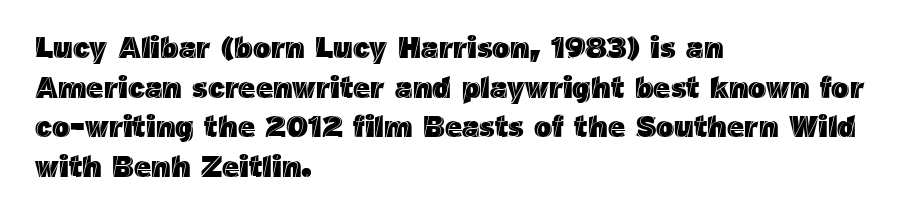
{"italic": "no", "width": "normal", "x_height": "medium", "monospaced": "no", "underline": "no", "align": "left", "line_spacing": "normal", "line_spacing_ratio": 1.32, "letter_spacing": "normal", "letter_spacing_em": 0.0, "glyph_px": 30}
